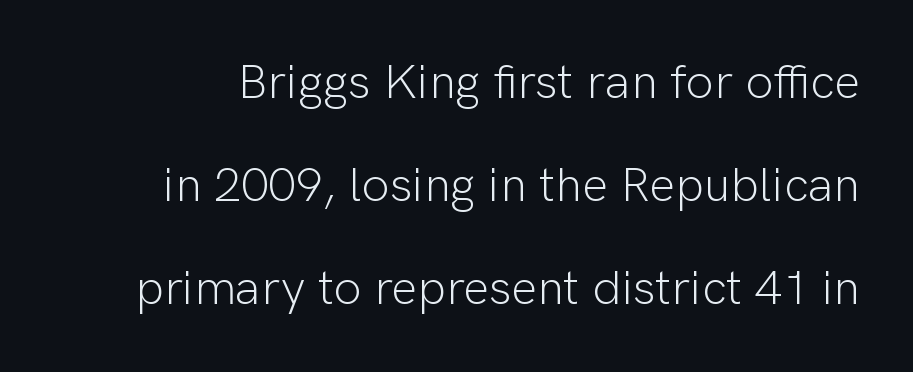
Q: Is the text bold? A: No.
Q: Is the text italic (slanted)? A: No, it is upright.
Q: Is the typeface a serif or a sans-serif typeface? A: Sans-serif.
Q: Is the text underlined? A: No.
Q: Is the spacing between letters normal or unusually wide? A: Normal.
Q: Is the spacing between lines tight, normal or loose? A: Loose.
Q: Width (condensed, normal, or wide)? A: Normal.
Q: Stroke contrast? A: Low.
Q: x-height? A: Medium.
Q: Monospaced? A: No.
